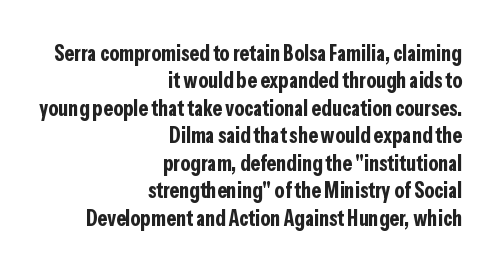
Q: Is the text bold? A: Yes.
Q: Is the text italic (slanted)? A: No, it is upright.
Q: Is the text underlined? A: No.
Q: How is the paragraph aligned? A: Right-aligned.
Q: Is the spacing between letters normal or unusually wide? A: Normal.
Q: Is the spacing between lines tight, normal or loose? A: Normal.
